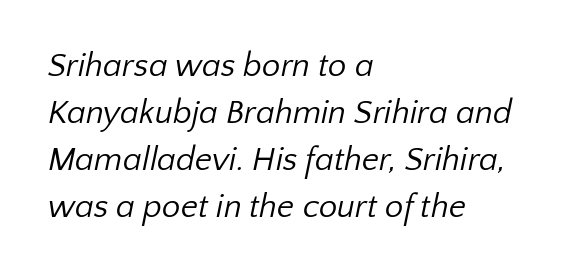
Q: Is the text bold? A: No.
Q: Is the typeface a serif or a sans-serif typeface? A: Sans-serif.
Q: Is the text underlined? A: No.
Q: How is the paragraph aligned? A: Left-aligned.
Q: Is the spacing between letters normal or unusually wide? A: Normal.
Q: Is the spacing between lines tight, normal or loose? A: Normal.
Q: Width (condensed, normal, or wide)? A: Normal.
Q: Stroke contrast? A: Low.
Q: x-height? A: Medium.
Q: Monospaced? A: No.
